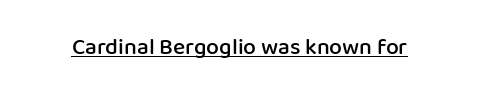
{"italic": "no", "bold": "semi", "underline": "yes", "letter_spacing": "normal", "letter_spacing_em": 0.0, "glyph_px": 23}
